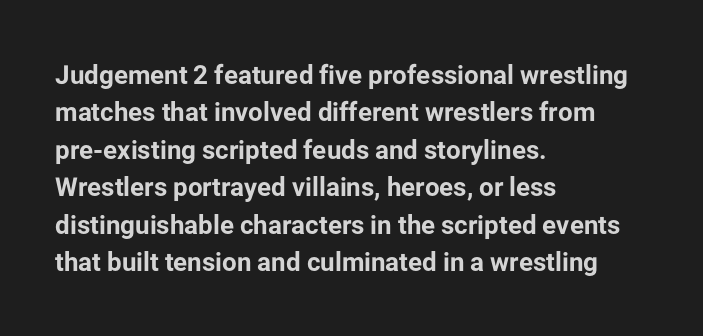
{"italic": "no", "bold": "yes", "underline": "no", "align": "left", "line_spacing": "normal", "line_spacing_ratio": 1.44, "letter_spacing": "normal", "letter_spacing_em": 0.0, "glyph_px": 26}
